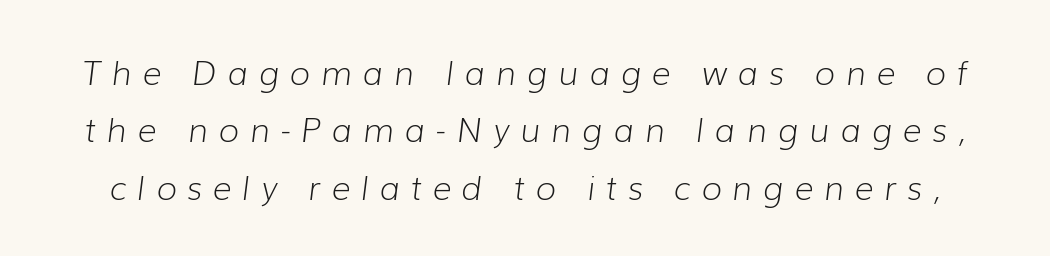
Q: Is the text bold? A: No.
Q: Is the text italic (slanted)? A: Yes, it leans right by about 7 degrees.
Q: Is the text underlined? A: No.
Q: Is the spacing between letters normal or unusually wide? A: Unusually wide.
Q: Width (condensed, normal, or wide)? A: Normal.
Q: Stroke contrast? A: Low.
Q: x-height? A: Medium.
Q: Monospaced? A: No.
